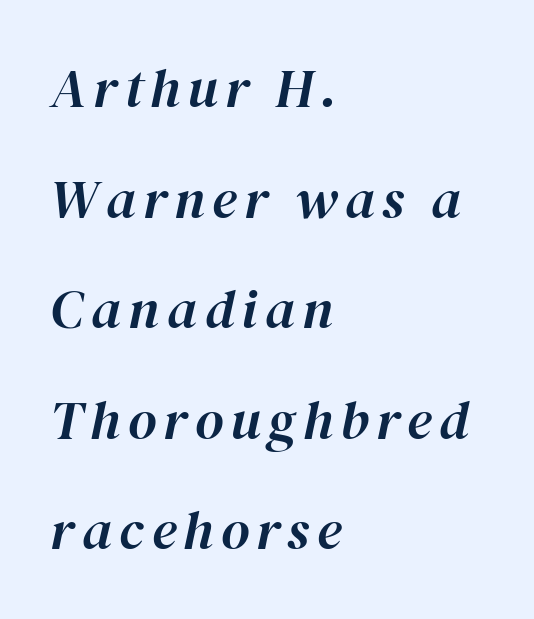
The image shows 55 px text type, italic (leaning right); set left-aligned, loose line spacing (2.01x), not underlined; high stroke contrast and a medium x-height.
